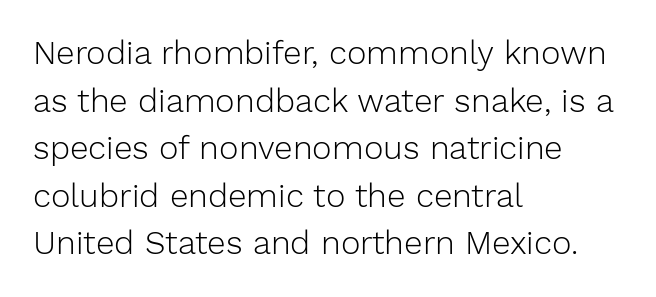
Q: Is the text bold? A: No.
Q: Is the text italic (slanted)? A: No, it is upright.
Q: Is the typeface a serif or a sans-serif typeface? A: Sans-serif.
Q: Is the text underlined? A: No.
Q: How is the paragraph aligned? A: Left-aligned.
Q: Is the spacing between letters normal or unusually wide? A: Normal.
Q: Is the spacing between lines tight, normal or loose? A: Normal.
Q: Width (condensed, normal, or wide)? A: Normal.
Q: Stroke contrast? A: Low.
Q: x-height? A: Medium.
Q: Monospaced? A: No.
